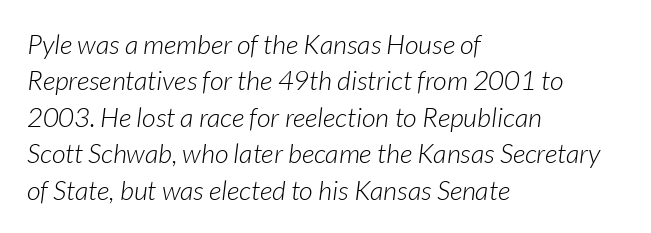
{"italic": "yes", "lean": "right", "slant_degrees": 7, "bold": "no", "underline": "no", "align": "left", "line_spacing": "normal", "line_spacing_ratio": 1.35, "letter_spacing": "normal", "letter_spacing_em": 0.0, "glyph_px": 27}
